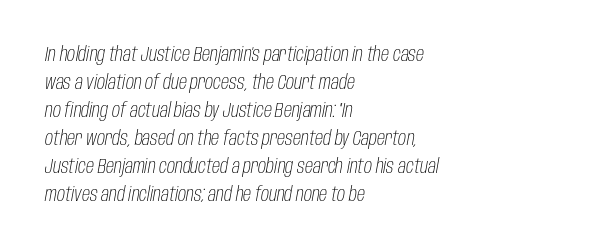
The image shows 20 px text type, italic (leaning right); set left-aligned, normal line spacing (1.4x), normal letter spacing, not underlined.
